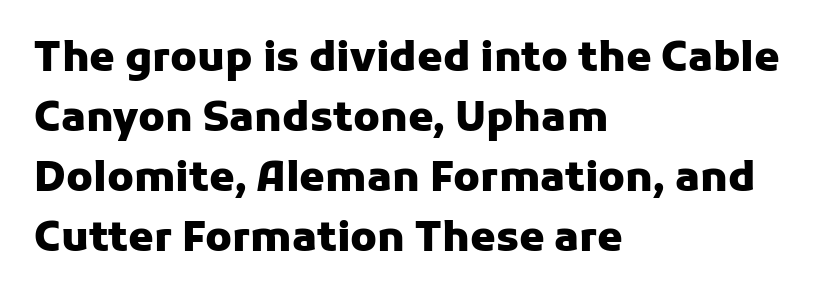
{"serif": "no", "italic": "no", "bold": "yes", "weight": "heavy", "width": "normal", "stroke_contrast": "low", "x_height": "medium", "monospaced": "no", "underline": "no", "align": "left", "line_spacing": "normal", "line_spacing_ratio": 1.46, "letter_spacing": "normal", "letter_spacing_em": 0.0, "glyph_px": 41}
